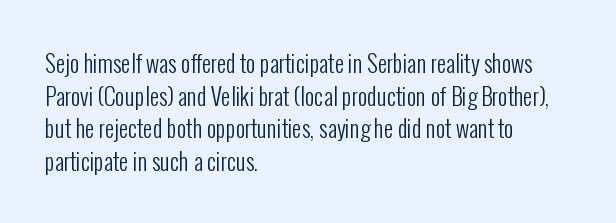
Characters follow at the spacing the type designer built in. The letterforms sit at book weight or below. Rendered with straight, roman letterforms. The rows are spaced the way most documents space them. The strip under each line holds only bare page.
